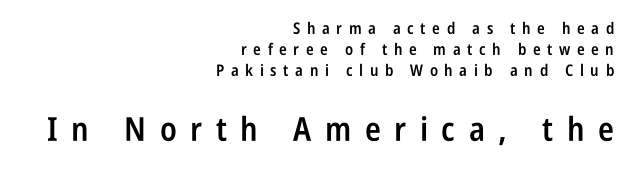
The image shows 33 px semibold, condensed sans-serif type, upright; set right-aligned, normal line spacing (1.32x), unusually wide letter spacing (+0.41 em), not underlined; the second (bottom) block is 2.06x larger; low stroke contrast and a large x-height.
